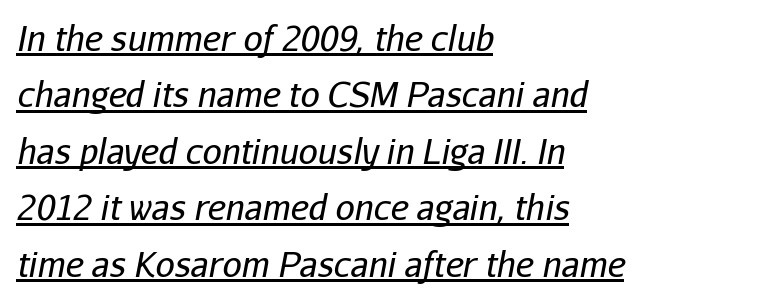
Q: Is the text bold? A: No.
Q: Is the text italic (slanted)? A: Yes, it leans right by about 11 degrees.
Q: Is the text underlined? A: Yes.
Q: How is the paragraph aligned? A: Left-aligned.
Q: Is the spacing between letters normal or unusually wide? A: Normal.
Q: Is the spacing between lines tight, normal or loose? A: Normal.
Q: Width (condensed, normal, or wide)? A: Normal.
Q: Stroke contrast? A: Low.
Q: x-height? A: Medium.
Q: Monospaced? A: No.
